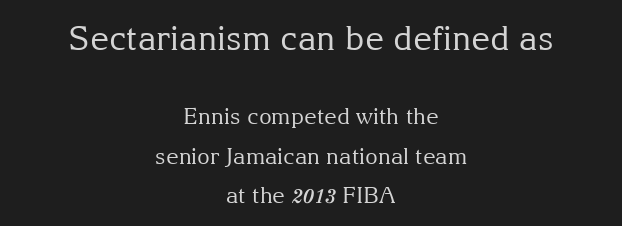
{"serif": "yes", "italic": "no", "bold": "no", "weight": "regular", "width": "normal", "stroke_contrast": "medium", "x_height": "medium", "monospaced": "no", "underline": "no", "align": "center", "line_spacing_ratio": 1.79, "letter_spacing": "normal", "letter_spacing_em": 0.0, "larger_block": "first", "size_ratio": 1.5, "glyph_px": 33}
